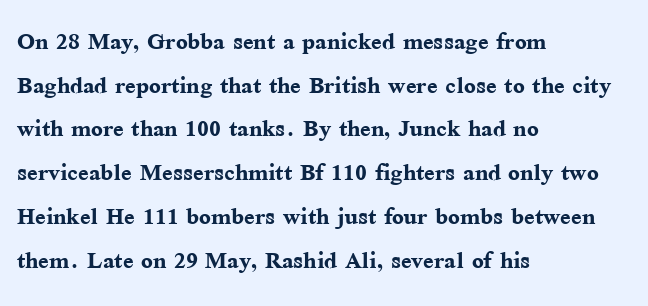
Q: Is the text bold? A: Yes.
Q: Is the text italic (slanted)? A: No, it is upright.
Q: Is the typeface a serif or a sans-serif typeface? A: Serif.
Q: Is the text underlined? A: No.
Q: How is the paragraph aligned? A: Left-aligned.
Q: Is the spacing between letters normal or unusually wide? A: Normal.
Q: Is the spacing between lines tight, normal or loose? A: Normal.
Q: Width (condensed, normal, or wide)? A: Normal.
Q: Stroke contrast? A: Medium.
Q: x-height? A: Medium.
Q: Monospaced? A: No.
